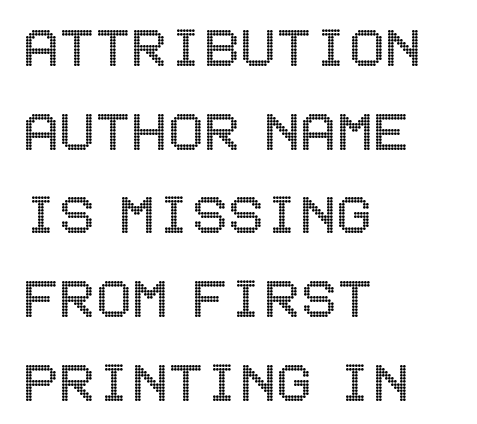
{"italic": "no", "width": "condensed", "x_height": "large", "underline": "no", "align": "left", "line_spacing": "normal", "line_spacing_ratio": 1.25, "letter_spacing": "normal", "letter_spacing_em": 0.0, "glyph_px": 67}
